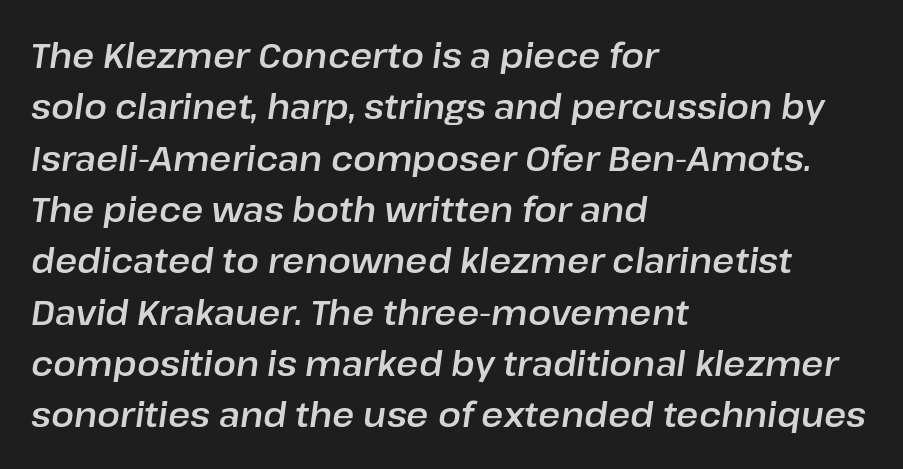
{"italic": "yes", "lean": "right", "slant_degrees": 8, "width": "normal", "stroke_contrast": "low", "x_height": "medium", "monospaced": "no", "underline": "no", "align": "left", "line_spacing": "normal", "line_spacing_ratio": 1.51, "letter_spacing": "normal", "letter_spacing_em": 0.0, "glyph_px": 34}
